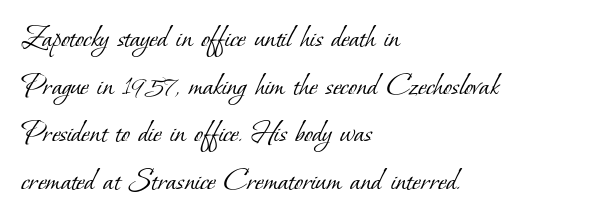
The image shows 32 px light serif type; set left-aligned, normal line spacing (1.49x), normal letter spacing, not underlined; low stroke contrast and a small x-height.
